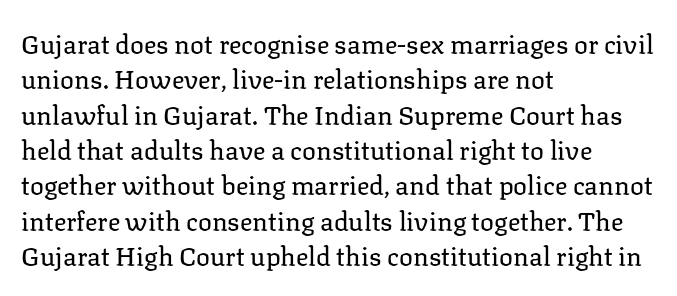
Q: Is the text bold? A: No.
Q: Is the text italic (slanted)? A: No, it is upright.
Q: Is the text underlined? A: No.
Q: How is the paragraph aligned? A: Left-aligned.
Q: Is the spacing between letters normal or unusually wide? A: Normal.
Q: Is the spacing between lines tight, normal or loose? A: Normal.
